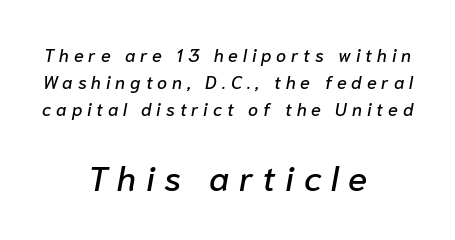
Q: Is the text italic (slanted)? A: Yes, it leans right by about 10 degrees.
Q: Is the text underlined? A: No.
Q: How is the paragraph aligned? A: Centered.
Q: Is the spacing between letters normal or unusually wide? A: Unusually wide.
Q: Is the spacing between lines tight, normal or loose? A: Normal.
Q: Which block of text is set in a larger size, the first (top) or the second (bottom)? A: The second (bottom) one.
Q: Width (condensed, normal, or wide)? A: Normal.
Q: Stroke contrast? A: Low.
Q: x-height? A: Medium.
Q: Monospaced? A: No.
